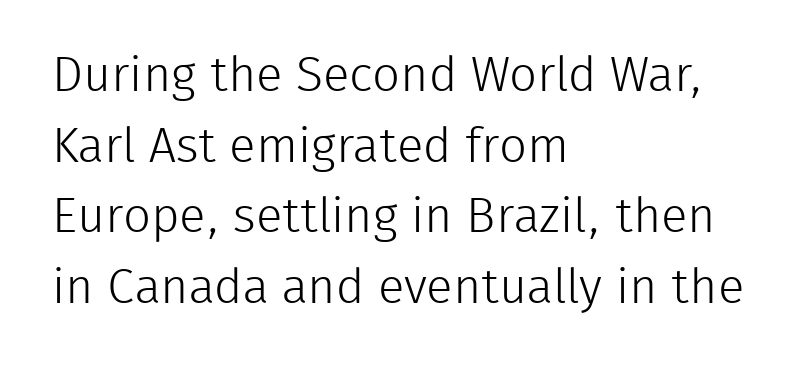
The image shows 49 px light sans-serif type, upright; set left-aligned, normal line spacing (1.44x), normal letter spacing, not underlined; low stroke contrast and a medium x-height.
